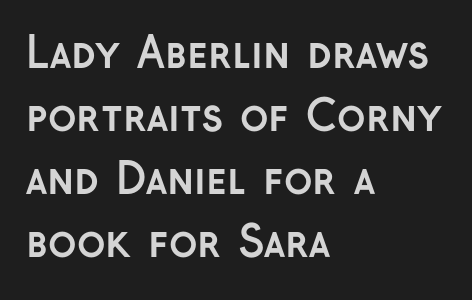
{"serif": "no", "italic": "no", "bold": "yes", "weight": "semibold", "width": "normal", "stroke_contrast": "low", "x_height": "medium", "monospaced": "no", "underline": "no", "align": "left", "line_spacing": "normal", "line_spacing_ratio": 1.5, "letter_spacing": "normal", "letter_spacing_em": 0.0, "glyph_px": 42}
